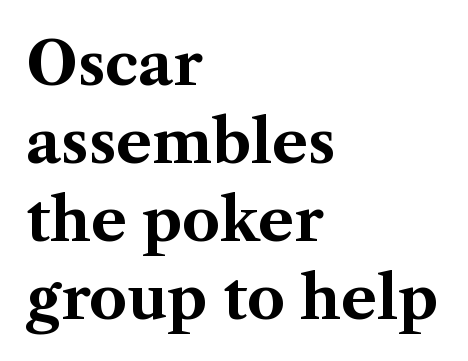
The image shows 60 px bold serif type, upright; set left-aligned, normal line spacing (1.3x), normal letter spacing, not underlined; medium stroke contrast and a medium x-height.
